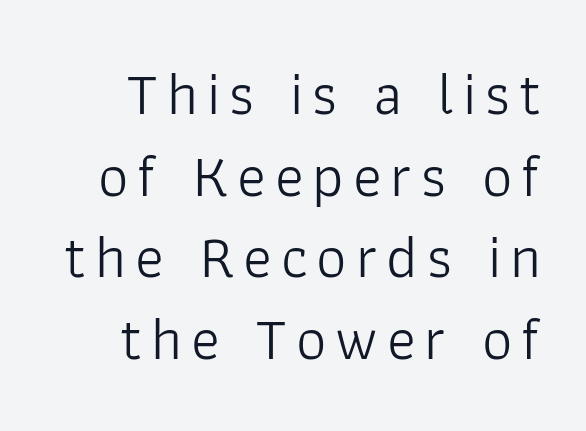
Q: Is the text bold? A: No.
Q: Is the text italic (slanted)? A: No, it is upright.
Q: Is the typeface a serif or a sans-serif typeface? A: Sans-serif.
Q: Is the text underlined? A: No.
Q: How is the paragraph aligned? A: Right-aligned.
Q: Is the spacing between lines tight, normal or loose? A: Normal.
Q: Width (condensed, normal, or wide)? A: Normal.
Q: Stroke contrast? A: Low.
Q: x-height? A: Medium.
Q: Monospaced? A: No.
